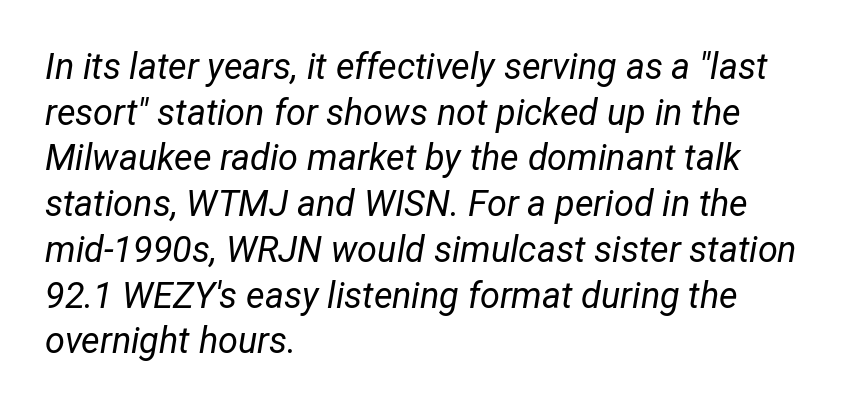
Q: Is the text bold? A: No.
Q: Is the text italic (slanted)? A: Yes, it leans right by about 12 degrees.
Q: Is the text underlined? A: No.
Q: How is the paragraph aligned? A: Left-aligned.
Q: Is the spacing between letters normal or unusually wide? A: Normal.
Q: Is the spacing between lines tight, normal or loose? A: Normal.
Q: Width (condensed, normal, or wide)? A: Condensed.
Q: Stroke contrast? A: Low.
Q: x-height? A: Medium.
Q: Monospaced? A: No.
